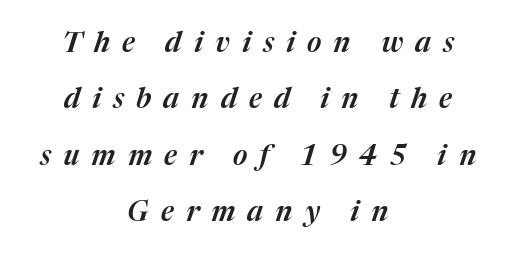
{"italic": "yes", "lean": "right", "slant_degrees": 17, "width": "normal", "stroke_contrast": "medium", "x_height": "medium", "monospaced": "no", "underline": "no", "align": "center", "line_spacing": "loose", "line_spacing_ratio": 2.01, "letter_spacing": "wide", "letter_spacing_em": 0.43, "glyph_px": 28}
